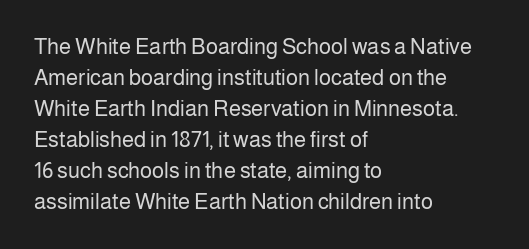
The image shows 22 px text type, upright; set left-aligned, normal line spacing (1.41x), normal letter spacing, not underlined.
